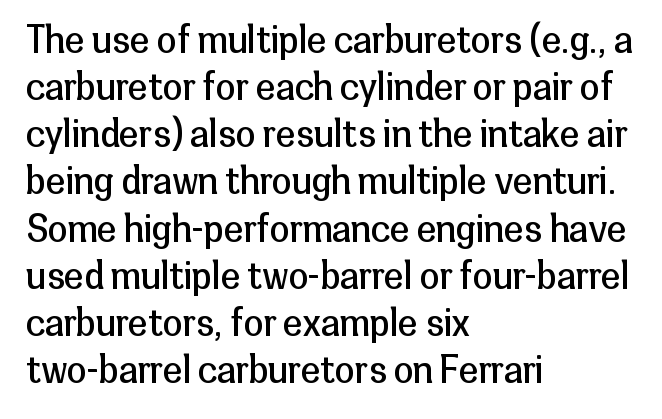
{"serif": "no", "italic": "no", "bold": "no", "weight": "regular", "width": "normal", "stroke_contrast": "low", "x_height": "medium", "monospaced": "no", "underline": "no", "align": "left", "line_spacing": "normal", "line_spacing_ratio": 1.31, "letter_spacing": "normal", "letter_spacing_em": 0.0, "glyph_px": 36}
